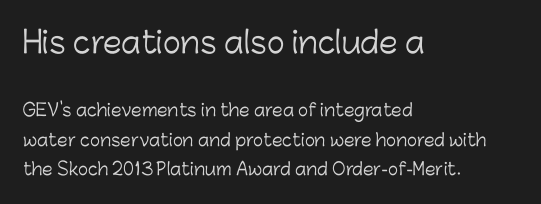
{"serif": "no", "italic": "no", "bold": "no", "weight": "light", "width": "normal", "stroke_contrast": "low", "x_height": "medium", "monospaced": "no", "underline": "no", "align": "left", "line_spacing_ratio": 1.74, "letter_spacing": "normal", "letter_spacing_em": 0.0, "larger_block": "first", "size_ratio": 1.76, "glyph_px": 30}
